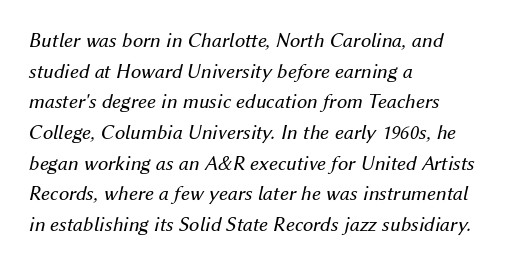
The image shows 21 px text type, italic (leaning right); set left-aligned, normal line spacing (1.46x), normal letter spacing, not underlined.
